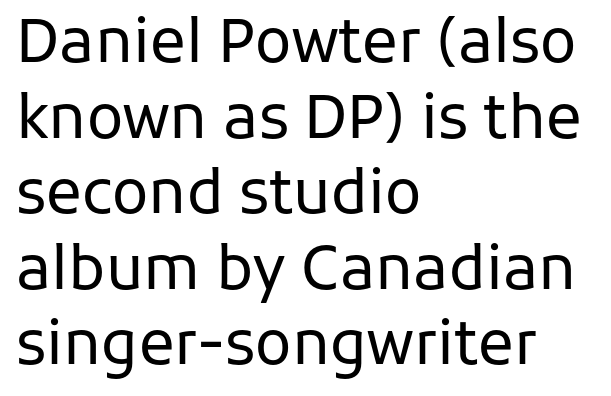
Q: Is the text bold? A: No.
Q: Is the text italic (slanted)? A: No, it is upright.
Q: Is the typeface a serif or a sans-serif typeface? A: Sans-serif.
Q: Is the text underlined? A: No.
Q: How is the paragraph aligned? A: Left-aligned.
Q: Is the spacing between letters normal or unusually wide? A: Normal.
Q: Is the spacing between lines tight, normal or loose? A: Normal.
Q: Width (condensed, normal, or wide)? A: Normal.
Q: Stroke contrast? A: Low.
Q: x-height? A: Medium.
Q: Monospaced? A: No.
